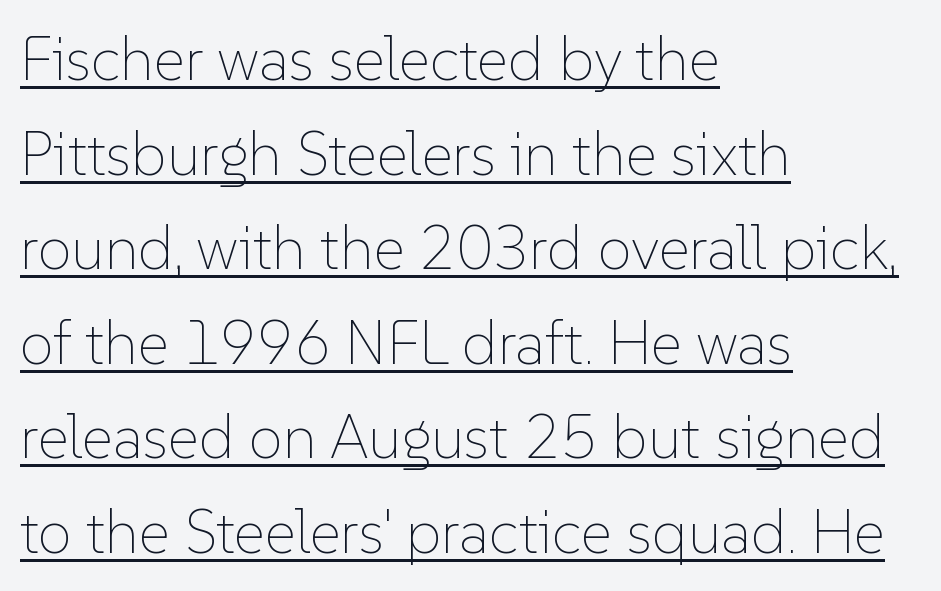
The image shows 61 px thin type, upright; set left-aligned, normal line spacing (1.55x), normal letter spacing, underlined; low stroke contrast and a medium x-height.
